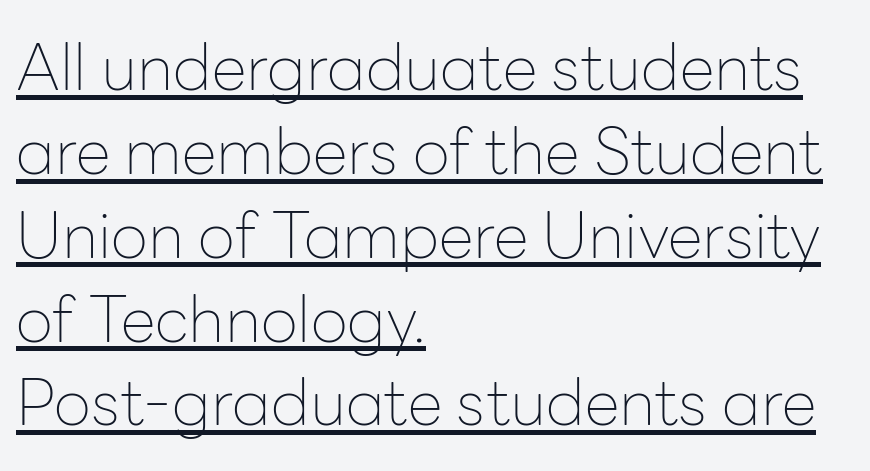
The image shows 64 px thin sans-serif type, upright; set left-aligned, normal line spacing (1.31x), normal letter spacing, underlined; low stroke contrast and a medium x-height.
